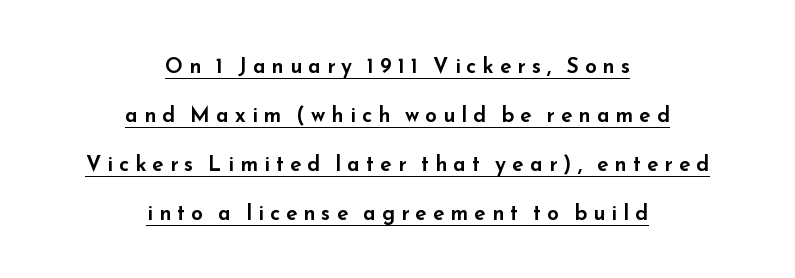
You could only call the tracking loose — the letters float apart. Decoration check: the copy is underlined. The paragraph has two soft edges and a firm central axis. Notice the wide empty band between every row — that's loose leading. The font's upright variant was chosen for this text.
